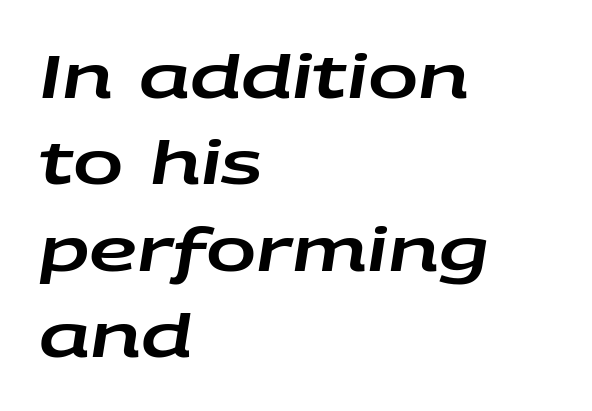
{"italic": "yes", "lean": "right", "slant_degrees": 9, "width": "wide", "stroke_contrast": "low", "x_height": "large", "monospaced": "no", "underline": "no", "align": "left", "line_spacing": "normal", "line_spacing_ratio": 1.44, "letter_spacing": "normal", "letter_spacing_em": 0.0, "glyph_px": 60}
